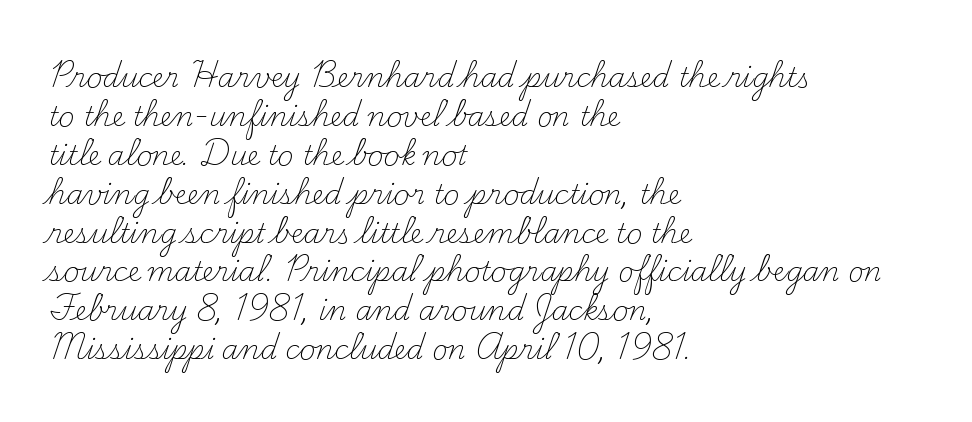
{"bold": "no", "underline": "no", "align": "left", "line_spacing": "normal", "line_spacing_ratio": 1.44, "letter_spacing": "normal", "letter_spacing_em": 0.0, "glyph_px": 27}
